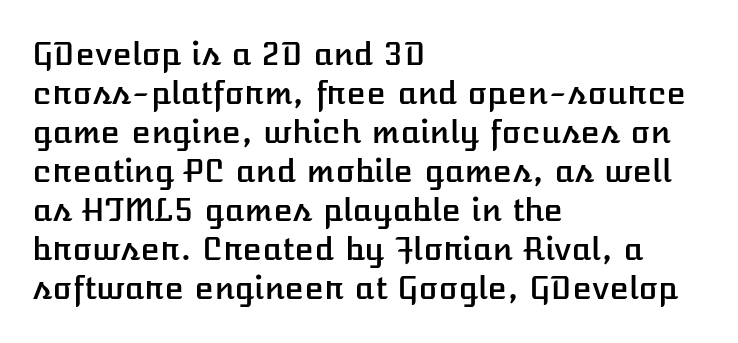
Q: Is the text italic (slanted)? A: No, it is upright.
Q: Is the text underlined? A: No.
Q: How is the paragraph aligned? A: Left-aligned.
Q: Is the spacing between letters normal or unusually wide? A: Normal.
Q: Width (condensed, normal, or wide)? A: Normal.
Q: Stroke contrast? A: Low.
Q: x-height? A: Medium.
Q: Monospaced? A: No.
